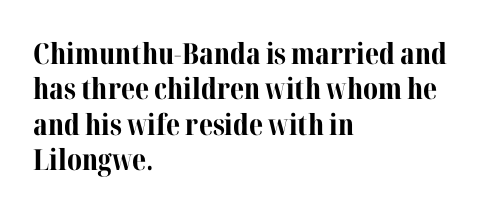
What kind of face is this? One with serifs. You can tell it's not italic because the verticals are truly vertical. Beneath every word, the page is bare. Between one letter and the next there's only the usual sliver of space. Teacher's note: observe the even left margin — that is flush-left alignment. Look at the stroke-to-counter ratio: heavy, a bold.
